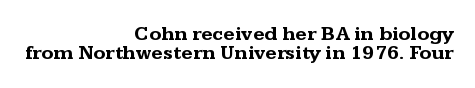
The image shows 20 px bold type, upright; set right-aligned, tight line spacing (0.96x), normal letter spacing, not underlined.
